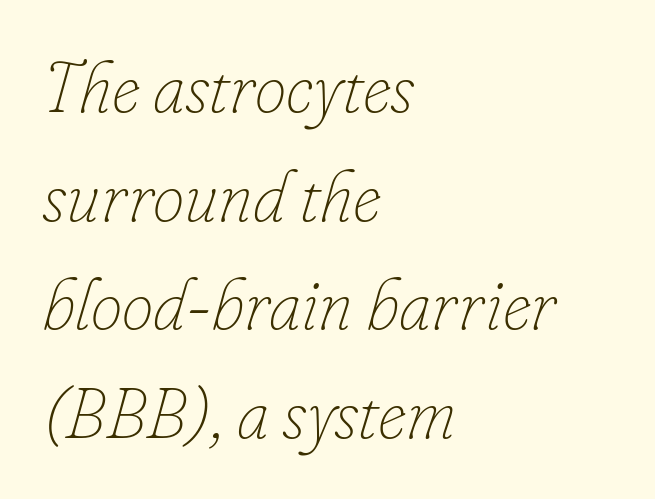
{"italic": "yes", "lean": "right", "slant_degrees": 16, "bold": "no", "weight": "thin", "width": "normal", "stroke_contrast": "low", "x_height": "small", "monospaced": "no", "underline": "no", "align": "left", "line_spacing": "normal", "line_spacing_ratio": 1.53, "letter_spacing": "normal", "letter_spacing_em": 0.0, "glyph_px": 71}
